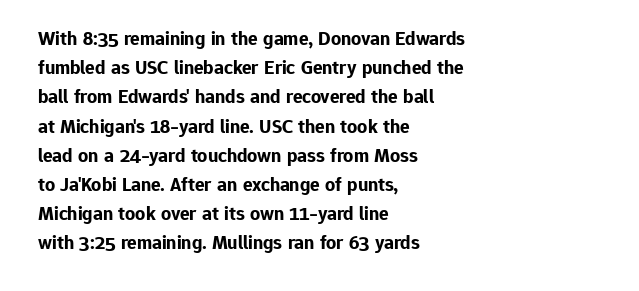
The glyphs are unaccompanied by any horizontal stroke below them. Line spacing here is normal. It's the straight-up-and-down kind of type. A dark, heavy texture on the line: the type is bold. The text block is weighted toward the left margin, trailing off unevenly rightward. Characters follow at the spacing the type designer built in.
